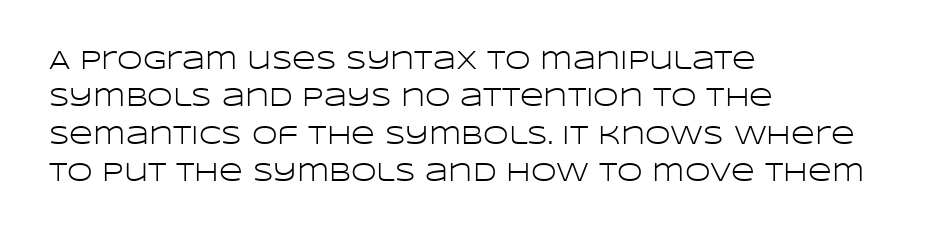
{"italic": "no", "bold": "no", "underline": "no", "align": "left", "line_spacing": "normal", "line_spacing_ratio": 1.44, "letter_spacing": "normal", "letter_spacing_em": 0.0, "glyph_px": 26}
